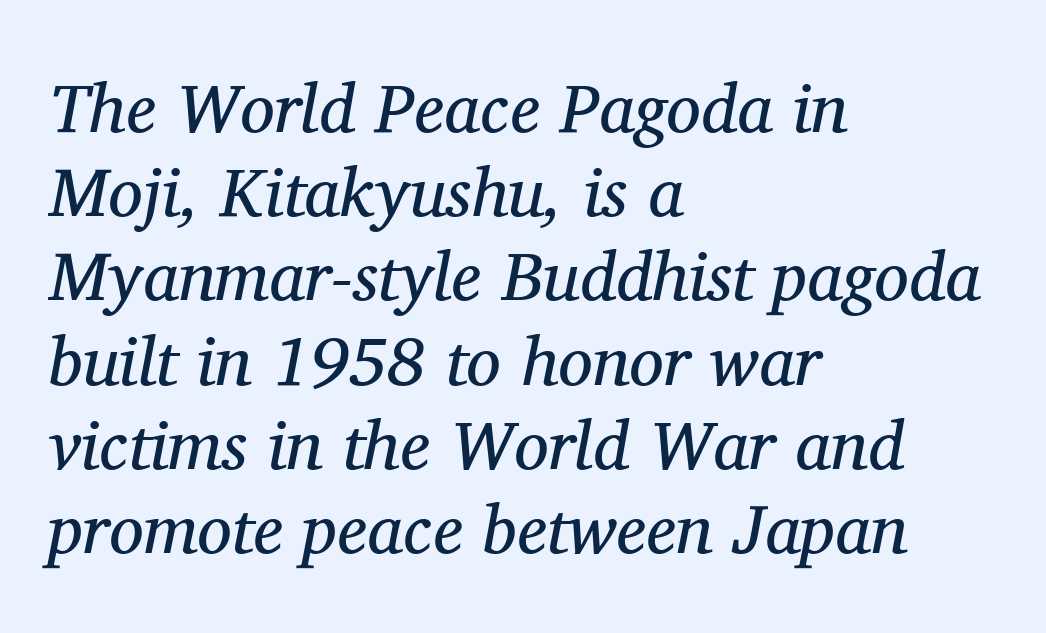
Varying glyph widths throughout — classic text-font behaviour. Stems and bowls with no extra thickness — not bold. Every row of glyphs begins at an identical x-position on the left. Look at the tracking — it's just the regular setting, nothing added. The type family on display is of the serif kind. The whole block is typeset with a tilt.
